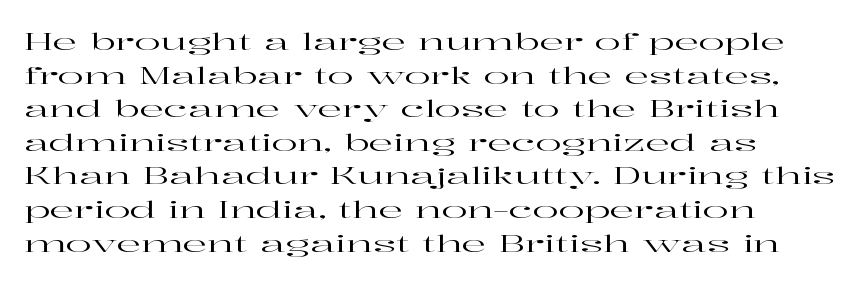
The image shows 24 px text type, upright; set left-aligned, normal line spacing (1.4x), normal letter spacing, not underlined.
